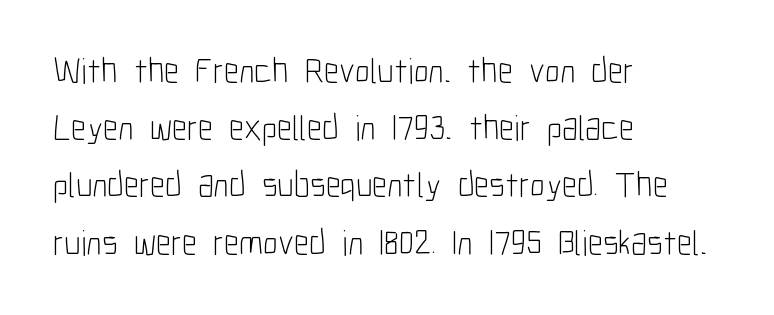
The image shows 36 px light, condensed sans-serif type, upright; set left-aligned, normal line spacing (1.59x), normal letter spacing, not underlined; low stroke contrast and a medium x-height.
